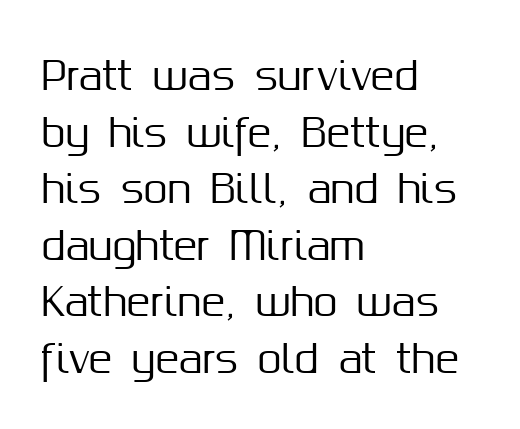
In terms of leading, this rendering sits right in the middle. Varying glyph widths throughout — classic text-font behaviour. Stroke terminals: plain, sans-serif. The type is set solid horizontally, with unmodified tracking.
